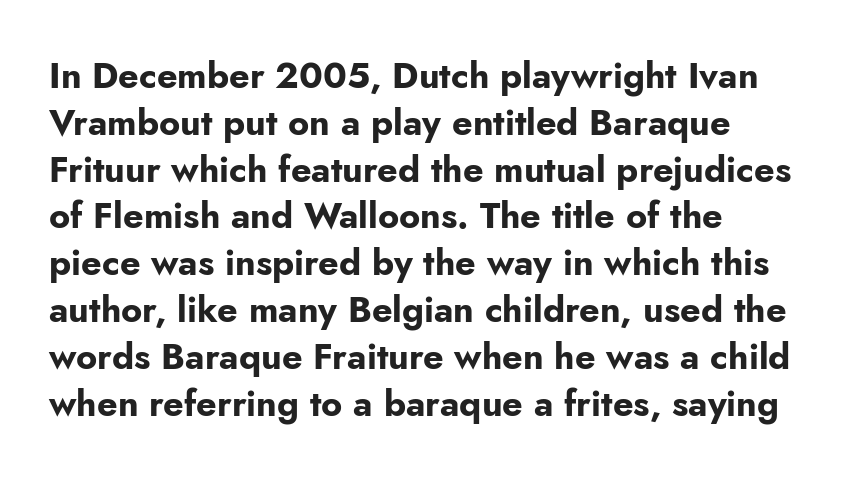
{"serif": "no", "italic": "no", "bold": "yes", "weight": "bold", "width": "normal", "stroke_contrast": "low", "x_height": "small", "monospaced": "no", "underline": "no", "align": "left", "line_spacing": "normal", "line_spacing_ratio": 1.3, "letter_spacing": "normal", "letter_spacing_em": 0.0, "glyph_px": 36}
